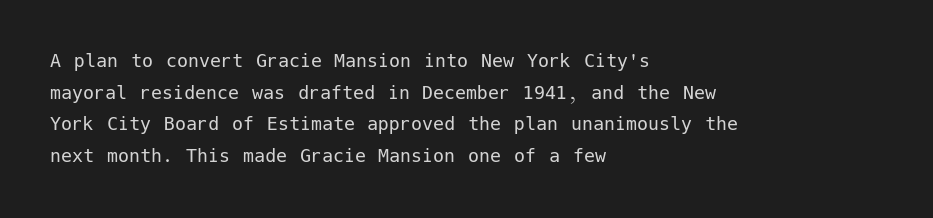
Q: Is the text bold? A: No.
Q: Is the text italic (slanted)? A: No, it is upright.
Q: Is the text underlined? A: No.
Q: How is the paragraph aligned? A: Left-aligned.
Q: Is the spacing between letters normal or unusually wide? A: Normal.
Q: Is the spacing between lines tight, normal or loose? A: Normal.
